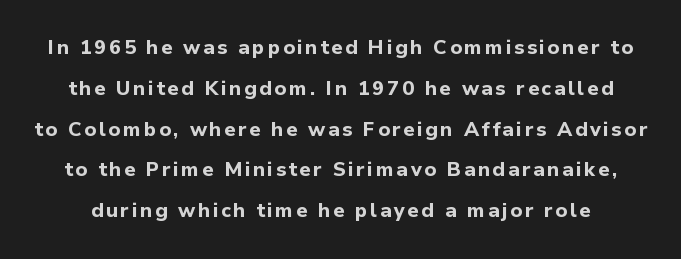
Q: Is the text bold? A: Yes.
Q: Is the text italic (slanted)? A: No, it is upright.
Q: Is the text underlined? A: No.
Q: Is the spacing between lines tight, normal or loose? A: Loose.
